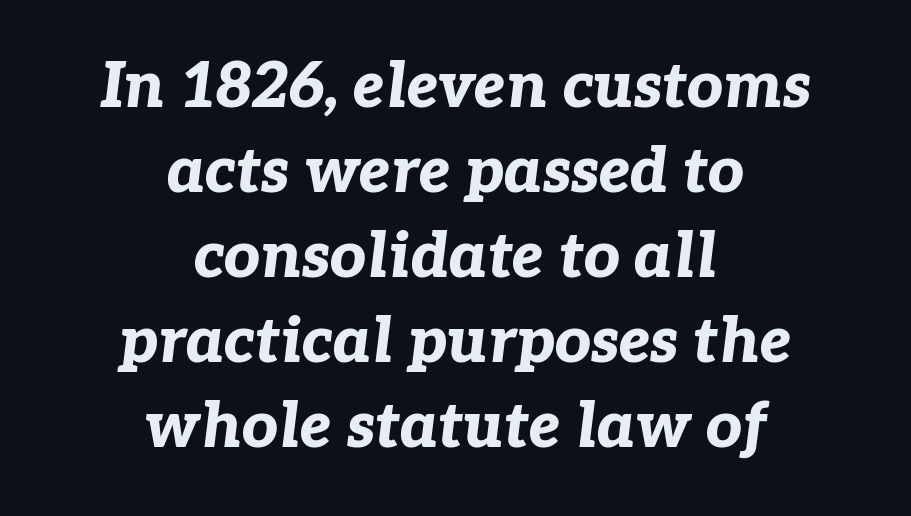
{"italic": "yes", "lean": "right", "slant_degrees": 7, "bold": "yes", "weight": "bold", "width": "normal", "stroke_contrast": "low", "x_height": "medium", "monospaced": "no", "underline": "no", "align": "center", "line_spacing": "normal", "line_spacing_ratio": 1.35, "letter_spacing": "normal", "letter_spacing_em": 0.0, "glyph_px": 63}
